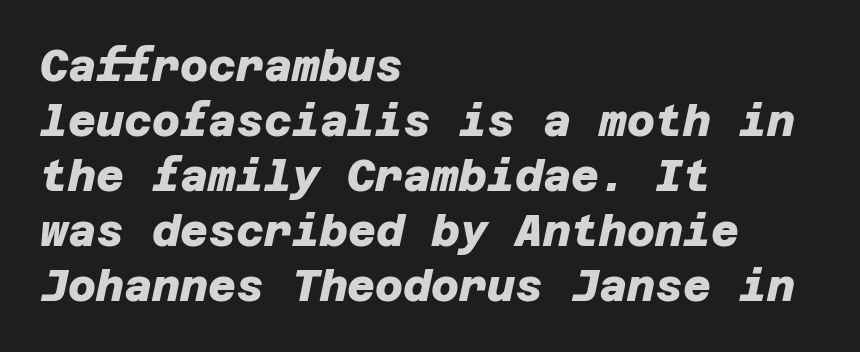
Evenly set lines give the paragraph a standard silhouette. Does extra space separate the letters? No, they use regular spacing. The typeface chosen for these lines omits serifs. The passage shown is emphatically bold. Where is the straight margin? On the left.
